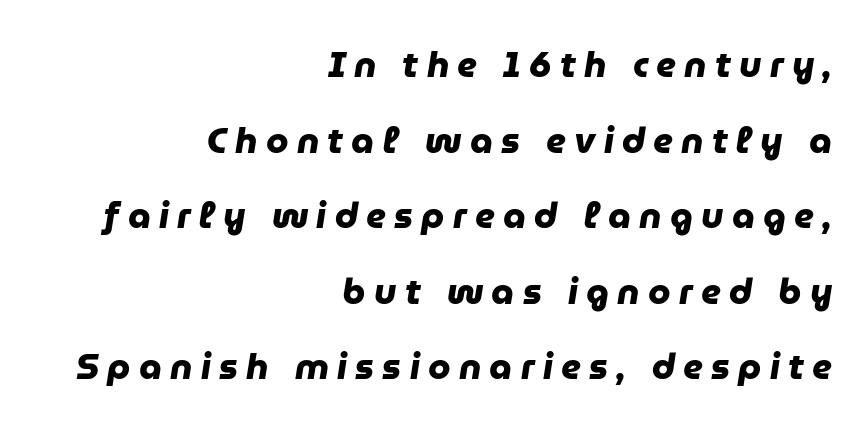
{"serif": "no", "bold": "yes", "weight": "heavy", "width": "normal", "stroke_contrast": "low", "x_height": "medium", "monospaced": "no", "underline": "no", "align": "right", "line_spacing": "loose", "line_spacing_ratio": 2.1, "letter_spacing": "wide", "letter_spacing_em": 0.23, "glyph_px": 36}
